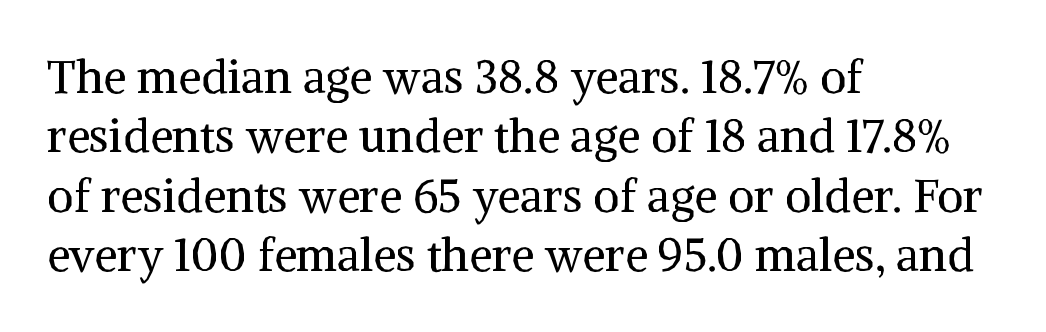
Q: Is the text bold? A: No.
Q: Is the text italic (slanted)? A: No, it is upright.
Q: Is the typeface a serif or a sans-serif typeface? A: Serif.
Q: Is the text underlined? A: No.
Q: How is the paragraph aligned? A: Left-aligned.
Q: Is the spacing between letters normal or unusually wide? A: Normal.
Q: Is the spacing between lines tight, normal or loose? A: Normal.
Q: Width (condensed, normal, or wide)? A: Normal.
Q: Stroke contrast? A: Medium.
Q: x-height? A: Medium.
Q: Monospaced? A: No.
